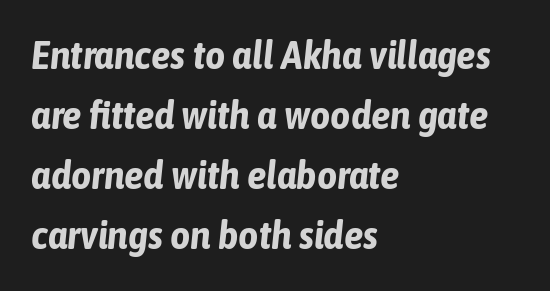
Casual observation: everything's shoved over to the left. A typesetter would mark this as italic. The space between consecutive lines is moderate. Is this a fixed-width face? No — the glyphs have proportional, varying widths. As a designer I'd log this as weight 700, bold.
